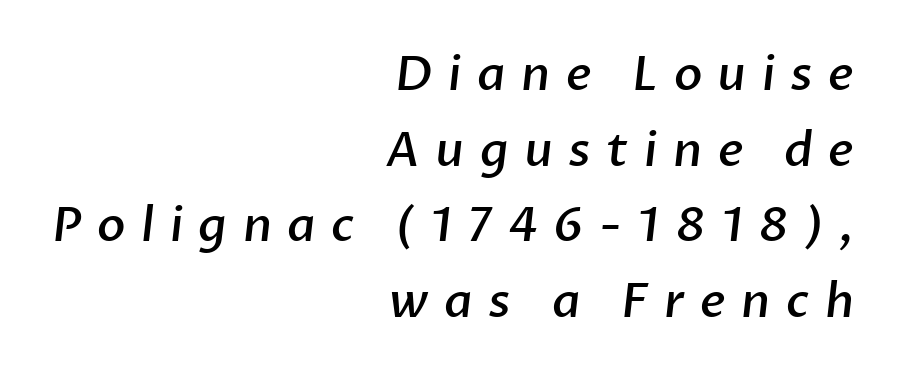
The image shows 47 px semibold sans-serif type; set right-aligned, normal line spacing (1.61x), unusually wide letter spacing (+0.33 em), not underlined; low stroke contrast and a medium x-height.
